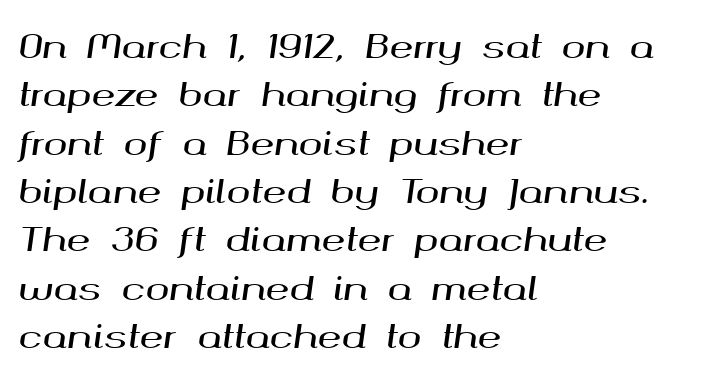
The image shows 32 px wide type, italic (leaning right); set left-aligned, normal line spacing (1.51x), normal letter spacing, not underlined; medium stroke contrast and a medium x-height.
